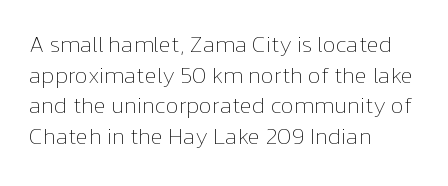
{"italic": "no", "bold": "no", "underline": "no", "align": "left", "line_spacing": "normal", "line_spacing_ratio": 1.33, "letter_spacing": "normal", "letter_spacing_em": 0.0, "glyph_px": 23}
